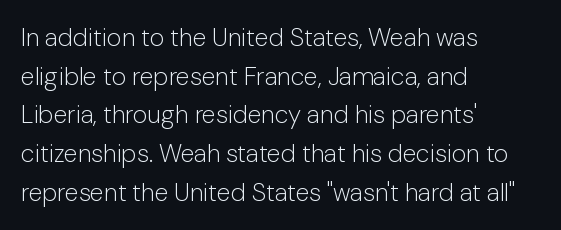
Notice how descenders clear the ascenders below comfortably — that's standard leading. Posture: vertical. Letter spacing: default. This rendering uses left alignment, leaving the right contour irregular.
